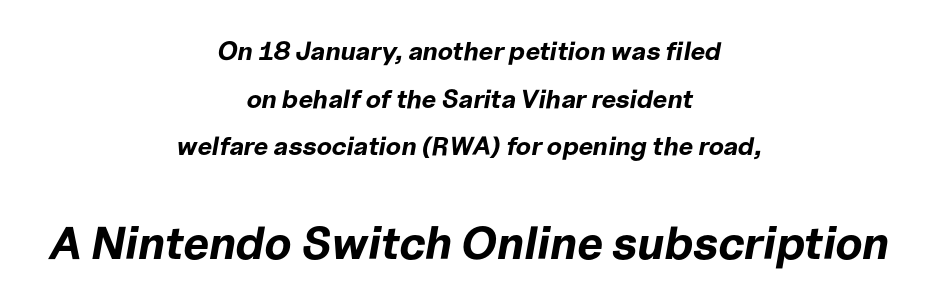
The image shows 46 px bold type, italic (leaning right); set centered, line spacing 1.83x, normal letter spacing, not underlined; the second (bottom) block is 1.77x larger; low stroke contrast and a medium x-height.
